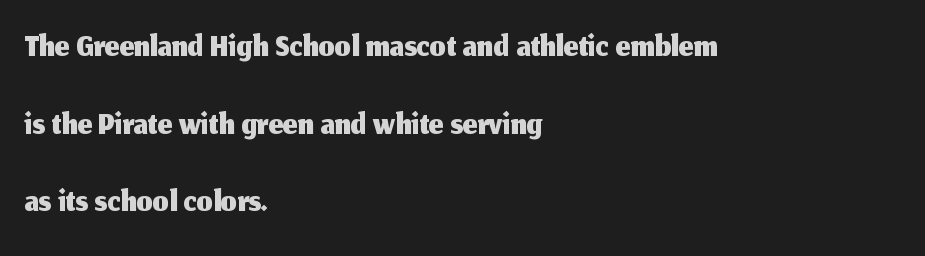
Descender tails drop into unmarked territory. No italicization has been applied; the sample stays upright. Spacing verdict: proportional, widths tailored to each character. Does extra space separate the letters? No, they use regular spacing.
